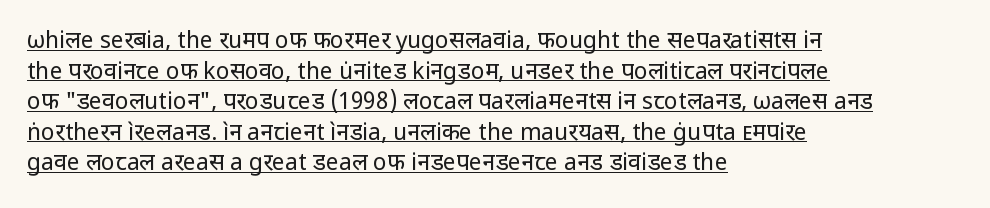
A typographer would call this underscored text. Evenly set lines give the paragraph a standard silhouette. Line starts are locked; line ends wander. Every character sits straight up, as roman type does.
